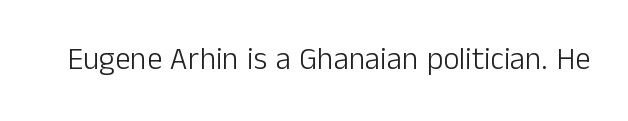
{"serif": "no", "italic": "no", "bold": "no", "weight": "light", "width": "normal", "stroke_contrast": "low", "x_height": "medium", "monospaced": "no", "underline": "no", "letter_spacing": "normal", "letter_spacing_em": 0.0, "glyph_px": 31}
